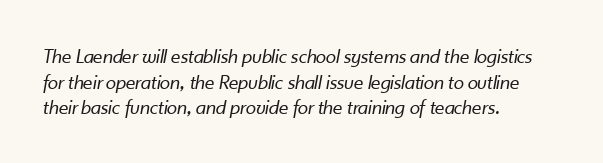
{"italic": "yes", "lean": "right", "slant_degrees": 10, "bold": "no", "underline": "no", "align": "left", "line_spacing_ratio": 1.22, "letter_spacing": "normal", "letter_spacing_em": 0.0, "glyph_px": 21}
